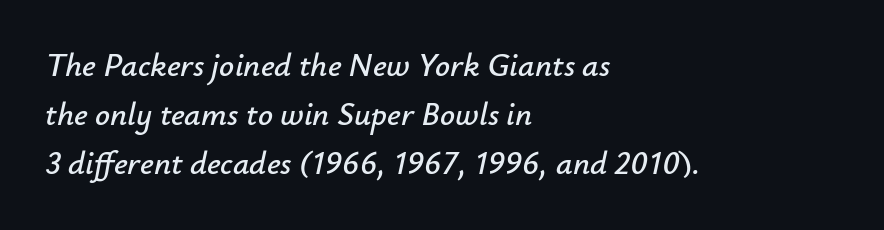
The image shows 33 px text type, italic (leaning right); set left-aligned, normal line spacing (1.49x), normal letter spacing, not underlined; low stroke contrast and a small x-height.
